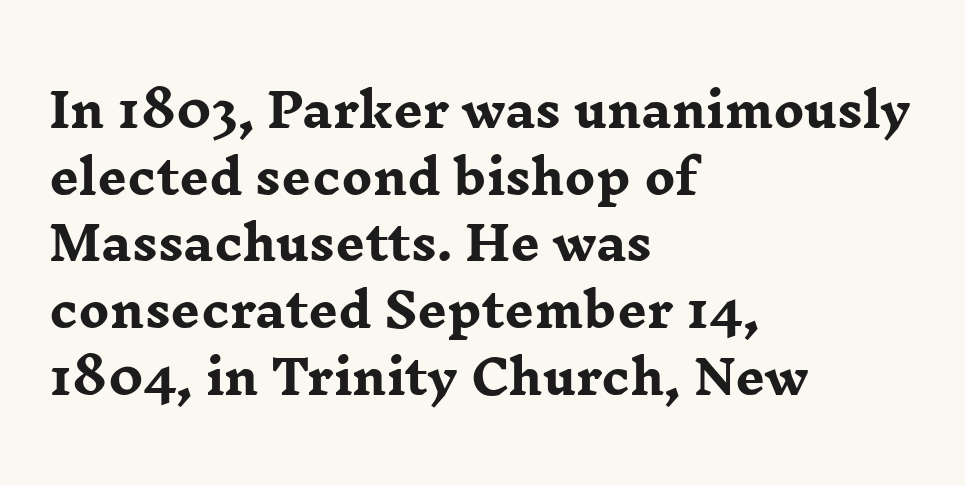
Q: Is the text bold? A: Yes.
Q: Is the text italic (slanted)? A: No, it is upright.
Q: Is the typeface a serif or a sans-serif typeface? A: Serif.
Q: Is the text underlined? A: No.
Q: How is the paragraph aligned? A: Left-aligned.
Q: Is the spacing between letters normal or unusually wide? A: Normal.
Q: Is the spacing between lines tight, normal or loose? A: Normal.
Q: Width (condensed, normal, or wide)? A: Wide.
Q: Stroke contrast? A: Low.
Q: x-height? A: Medium.
Q: Monospaced? A: No.
